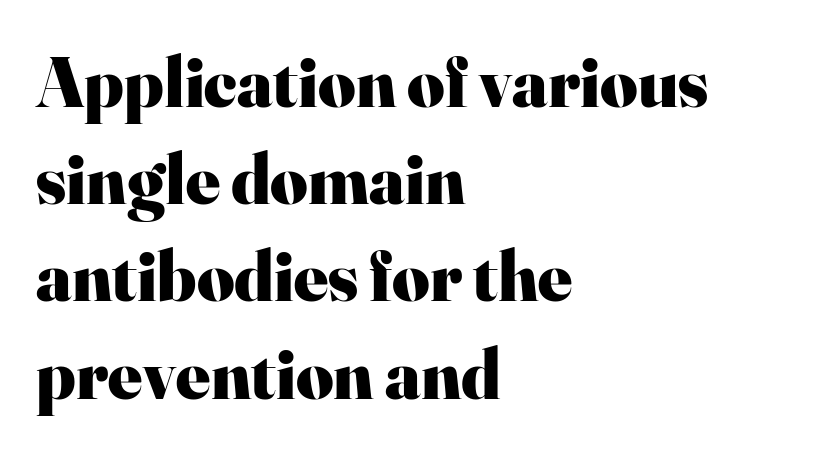
Q: Is the text bold? A: Yes.
Q: Is the text italic (slanted)? A: No, it is upright.
Q: Is the typeface a serif or a sans-serif typeface? A: Serif.
Q: Is the text underlined? A: No.
Q: How is the paragraph aligned? A: Left-aligned.
Q: Is the spacing between letters normal or unusually wide? A: Normal.
Q: Is the spacing between lines tight, normal or loose? A: Normal.
Q: Width (condensed, normal, or wide)? A: Normal.
Q: Stroke contrast? A: High.
Q: x-height? A: Small.
Q: Monospaced? A: No.
